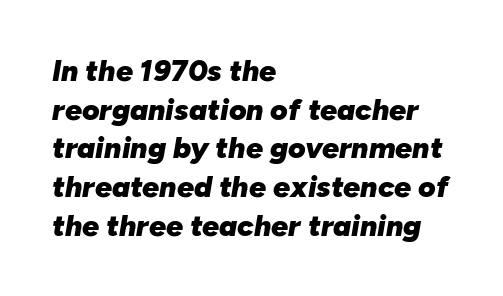
Q: Is the text bold? A: Yes.
Q: Is the text italic (slanted)? A: Yes, it leans right by about 10 degrees.
Q: Is the text underlined? A: No.
Q: How is the paragraph aligned? A: Left-aligned.
Q: Is the spacing between letters normal or unusually wide? A: Normal.
Q: Is the spacing between lines tight, normal or loose? A: Normal.
Q: Width (condensed, normal, or wide)? A: Normal.
Q: Stroke contrast? A: Low.
Q: x-height? A: Medium.
Q: Monospaced? A: No.
